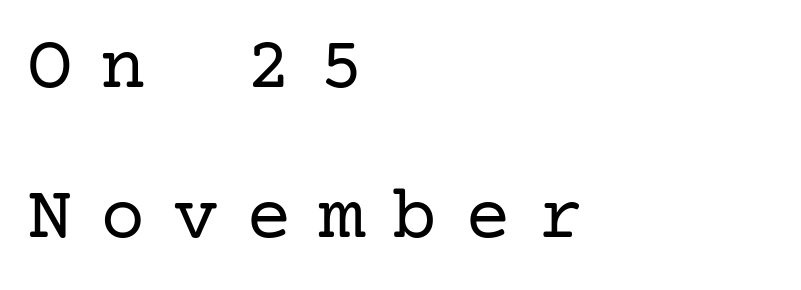
The image shows 76 px regular-weight serif type, upright; set left-aligned, loose line spacing (1.97x), unusually wide letter spacing (+0.36 em), not underlined; low stroke contrast and a medium x-height.
